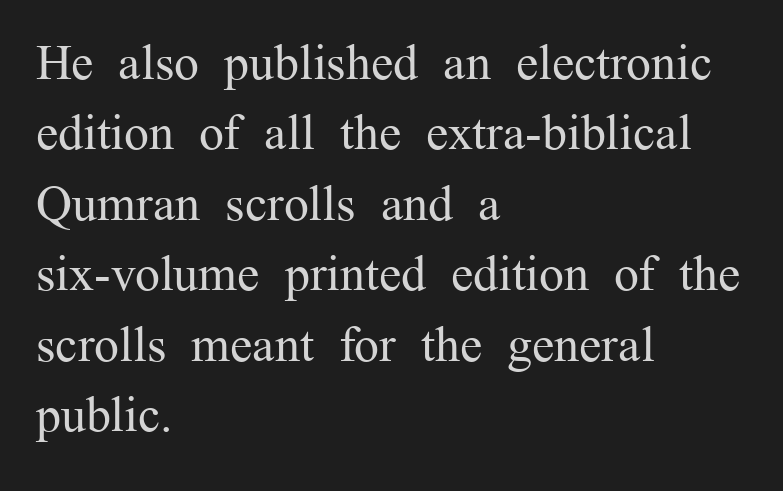
Regular leading. Examine the stroke ends and you'll spot serifs. Varying glyph widths throughout — classic text-font behaviour. Clear beneath every line of the passage. Each word holds together tightly as a unit, with standard inter-letter gaps.
